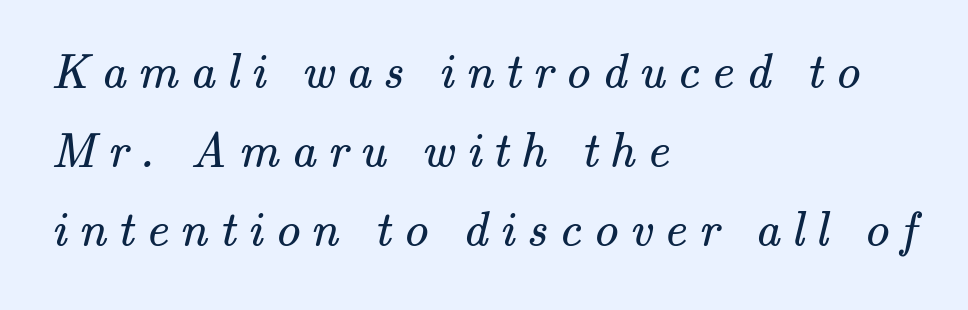
Does the leading feel generous? No, just average. Caption: multi-line text, flush left, ragged right. Honestly, there is no underline to notice here at all. Heaviness? Minimal to ordinary, like unemphasized prose. The characters display serif detailing at their extremities.
